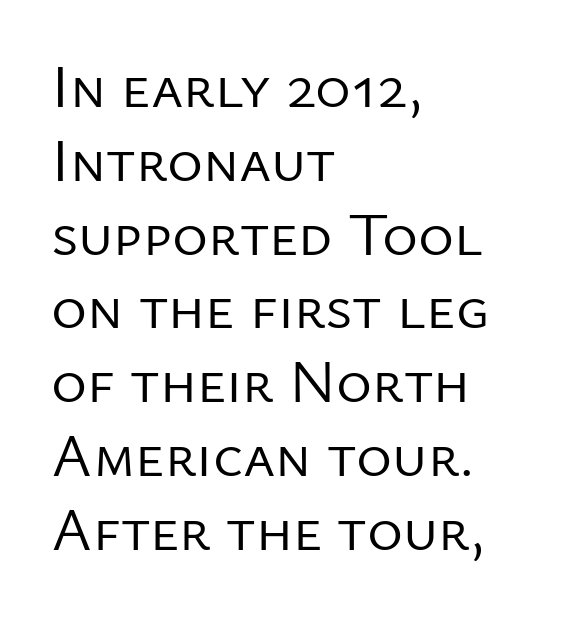
What kind of face is this? One without serifs — a sans. This sample uses an upright cut, with every glyph sitting square on the baseline. The line texture is even and compact thanks to regular tracking. No heavy texture on the line: the type isn't bold. The gap between lines stays unmarked.
